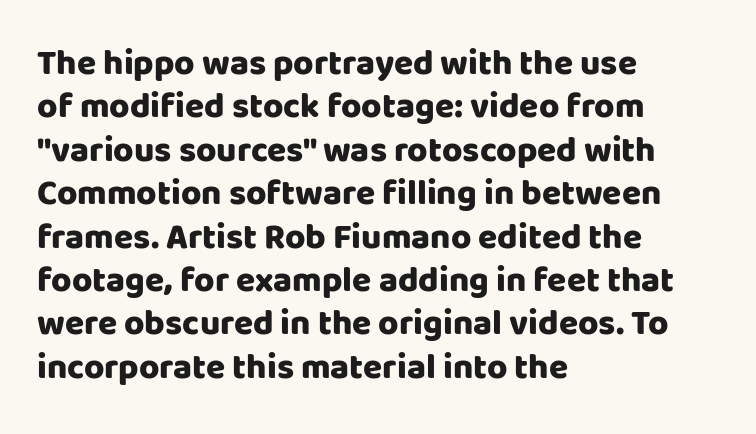
Caption: standard tracking, unaltered. A typesetter would call this proportional, since set widths differ per character. When letters stand straight like this, we call the style roman or upright. The passage shown is typeset with a sans-serif family. Every row of glyphs begins at an identical x-position on the left. Underlining? Definitely not there.
